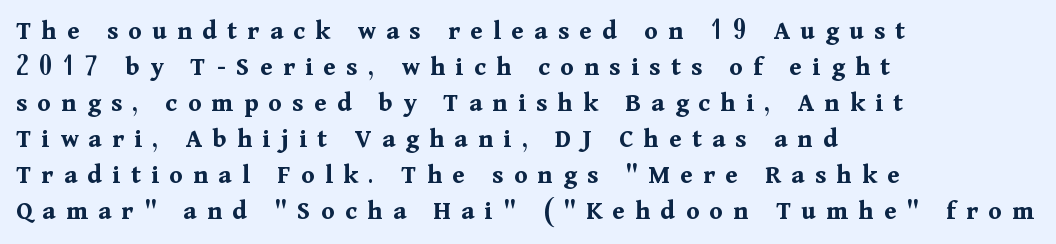
The image shows 27 px bold type, upright; set left-aligned, normal line spacing (1.33x), unusually wide letter spacing (+0.39 em), not underlined.
